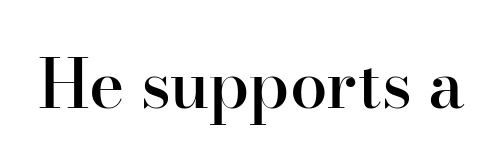
Q: Is the text bold? A: Semi-bold.
Q: Is the text italic (slanted)? A: No, it is upright.
Q: Is the typeface a serif or a sans-serif typeface? A: Serif.
Q: Is the text underlined? A: No.
Q: Is the spacing between letters normal or unusually wide? A: Normal.
Q: Width (condensed, normal, or wide)? A: Normal.
Q: Stroke contrast? A: High.
Q: x-height? A: Small.
Q: Monospaced? A: No.
